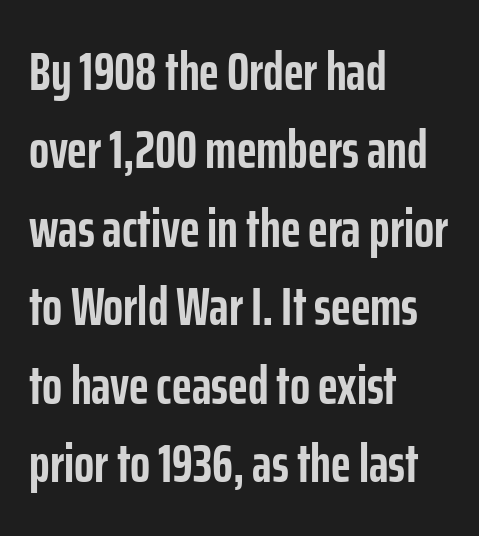
Every stem runs plumb, perpendicular to the baseline. Honestly, the letter spacing is just normal — you wouldn't notice it. In terms of leading, this rendering sits right in the middle. Varying glyph widths throughout — classic text-font behaviour. Font category for this specimen: sans-serif. The area under the type is left untouched.
